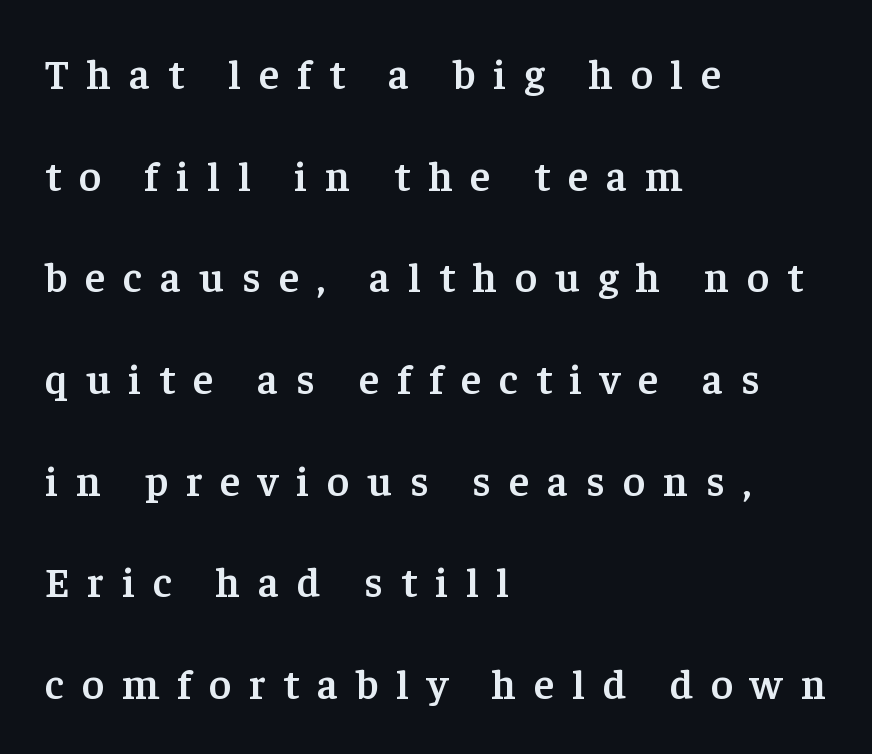
Q: Is the text bold? A: Semi-bold.
Q: Is the text italic (slanted)? A: No, it is upright.
Q: Is the typeface a serif or a sans-serif typeface? A: Serif.
Q: Is the text underlined? A: No.
Q: How is the paragraph aligned? A: Left-aligned.
Q: Is the spacing between letters normal or unusually wide? A: Unusually wide.
Q: Is the spacing between lines tight, normal or loose? A: Loose.
Q: Width (condensed, normal, or wide)? A: Normal.
Q: Stroke contrast? A: Low.
Q: x-height? A: Medium.
Q: Monospaced? A: No.
